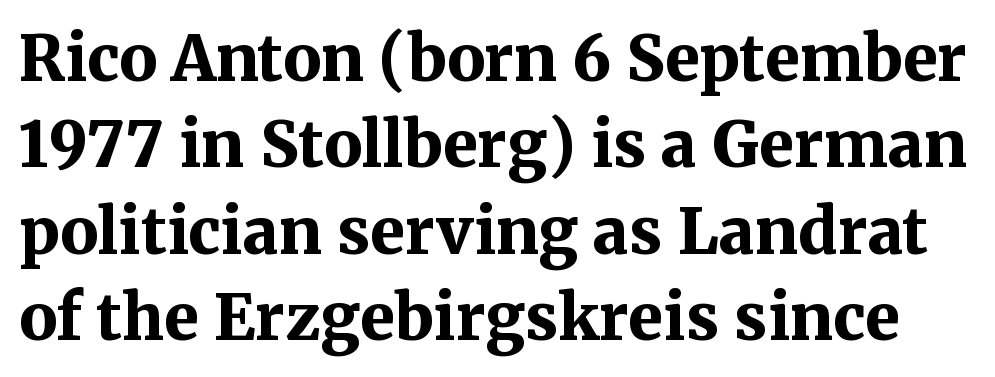
A clean baseline with only descenders dipping below it. The letterforms sit shoulder to shoulder at normal distance. Rendered with straight, roman letterforms. The typeface chosen for these lines features serifs. The sample has been set heavy, in full bold. The rendering uses a moderate line-height, typical for paragraphs.
